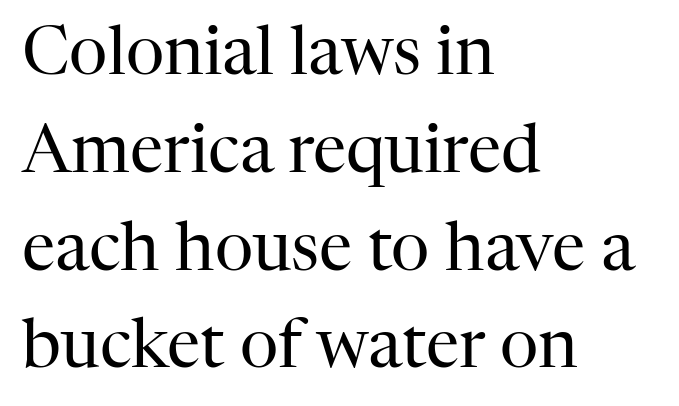
Q: Is the text bold? A: No.
Q: Is the text italic (slanted)? A: No, it is upright.
Q: Is the typeface a serif or a sans-serif typeface? A: Serif.
Q: Is the text underlined? A: No.
Q: How is the paragraph aligned? A: Left-aligned.
Q: Is the spacing between letters normal or unusually wide? A: Normal.
Q: Is the spacing between lines tight, normal or loose? A: Normal.
Q: Width (condensed, normal, or wide)? A: Normal.
Q: Stroke contrast? A: High.
Q: x-height? A: Medium.
Q: Monospaced? A: No.
